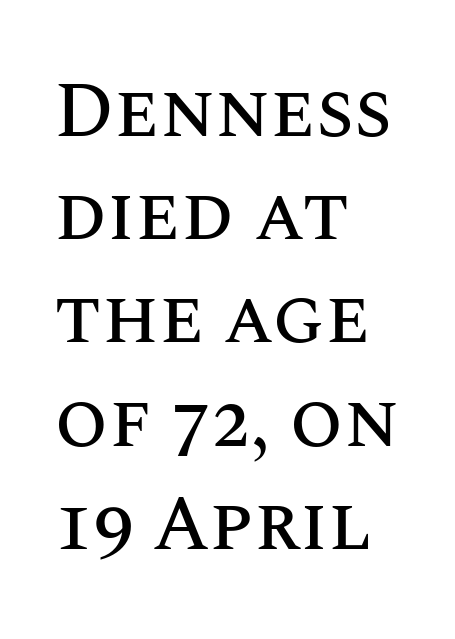
The image shows 77 px text type, upright; set left-aligned, normal line spacing (1.34x), normal letter spacing, not underlined; medium stroke contrast and a large x-height.
